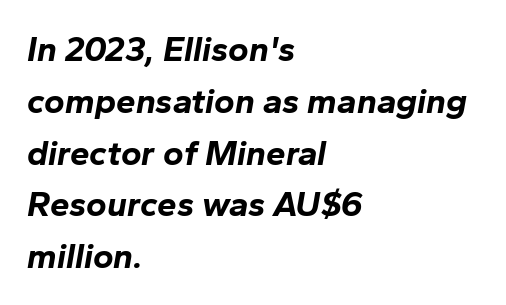
Anything drawn beneath the words? Only blank space. Each letter keeps its own natural width here, so spacing adapts to shape. The rendering applies a slant to the glyphs. The typesetter chose a ragged-right arrangement here. Look at the stroke-to-counter ratio: heavy, a bold.
